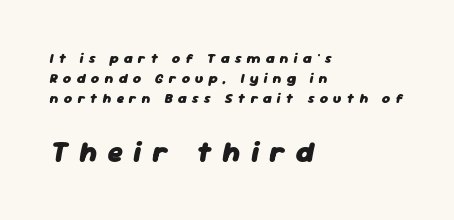
This sample is left-justified, so line endings fall wherever the words run out. A full-strength bold gives these letters their thick strokes. One glance says typical: line gaps are just what's usual. The face used here is rendered with a markedly widened letterfit.
